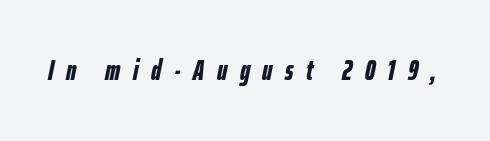
The image shows 28 px bold, condensed type, italic (leaning right); set unusually wide letter spacing (+0.45 em), not underlined; low stroke contrast and a medium x-height.
